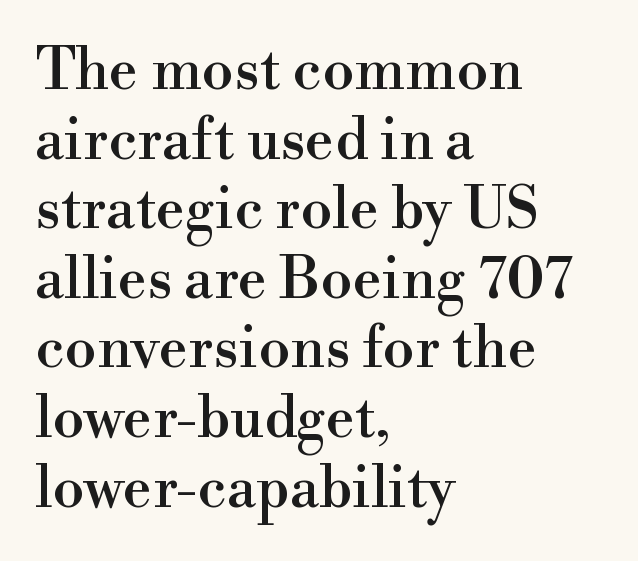
Q: Is the text italic (slanted)? A: No, it is upright.
Q: Is the typeface a serif or a sans-serif typeface? A: Serif.
Q: Is the text underlined? A: No.
Q: How is the paragraph aligned? A: Left-aligned.
Q: Is the spacing between letters normal or unusually wide? A: Normal.
Q: Width (condensed, normal, or wide)? A: Normal.
Q: Stroke contrast? A: High.
Q: x-height? A: Small.
Q: Monospaced? A: No.
